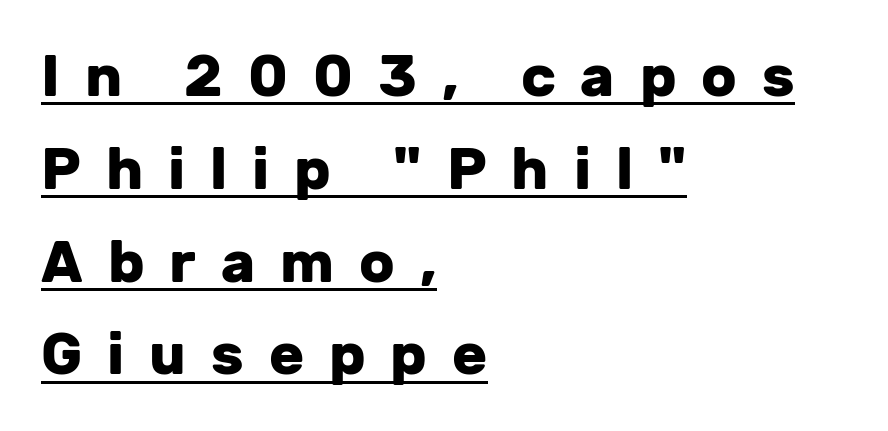
{"serif": "no", "italic": "no", "bold": "yes", "weight": "heavy", "width": "normal", "stroke_contrast": "low", "x_height": "medium", "monospaced": "no", "underline": "yes", "align": "left", "line_spacing": "normal", "line_spacing_ratio": 1.6, "letter_spacing": "wide", "letter_spacing_em": 0.43, "glyph_px": 58}
